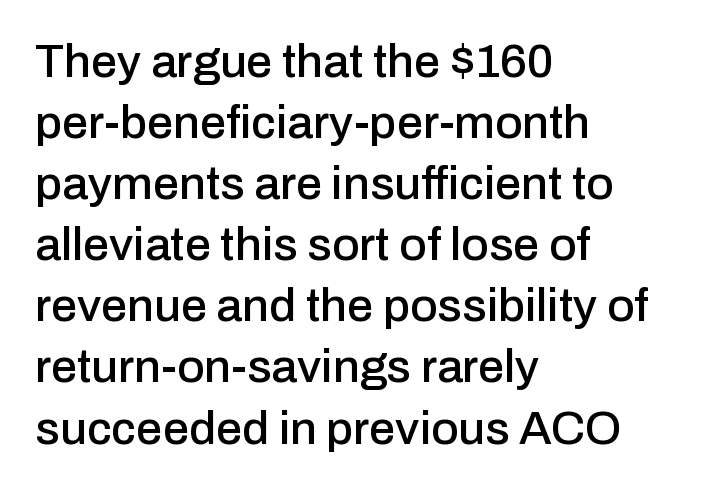
Q: Is the text italic (slanted)? A: No, it is upright.
Q: Is the typeface a serif or a sans-serif typeface? A: Sans-serif.
Q: Is the text underlined? A: No.
Q: How is the paragraph aligned? A: Left-aligned.
Q: Is the spacing between letters normal or unusually wide? A: Normal.
Q: Is the spacing between lines tight, normal or loose? A: Normal.
Q: Width (condensed, normal, or wide)? A: Normal.
Q: Stroke contrast? A: Low.
Q: x-height? A: Medium.
Q: Monospaced? A: No.
